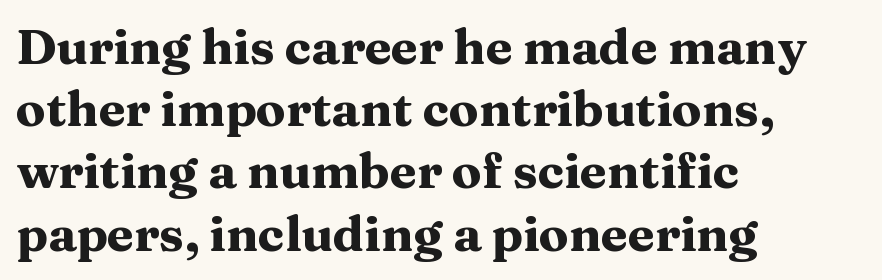
Designer's note — italics off, roman on. Unmarked baselines from the first word to the last. This rendering employs a face with finishing strokes, i.e., a serif. Short note: letters normally spaced. Notice how thick the strokes are: this is what a full bold looks like. The face used here is proportionally spaced, like ordinary book or web type.
